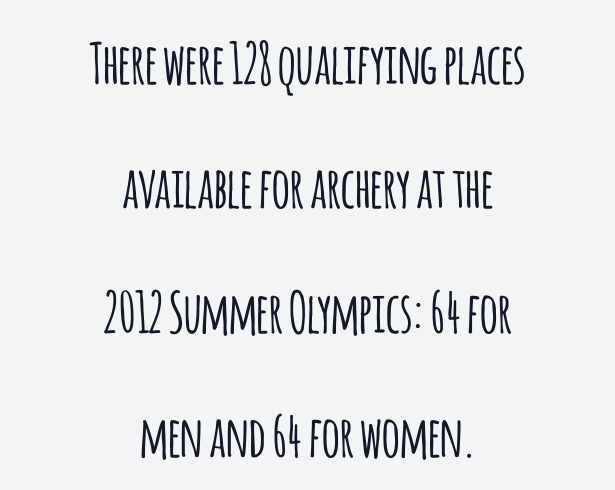
Q: Is the text italic (slanted)? A: No, it is upright.
Q: Is the typeface a serif or a sans-serif typeface? A: Sans-serif.
Q: Is the text underlined? A: No.
Q: How is the paragraph aligned? A: Centered.
Q: Is the spacing between letters normal or unusually wide? A: Normal.
Q: Is the spacing between lines tight, normal or loose? A: Loose.
Q: Width (condensed, normal, or wide)? A: Condensed.
Q: Stroke contrast? A: Low.
Q: x-height? A: Large.
Q: Monospaced? A: No.
